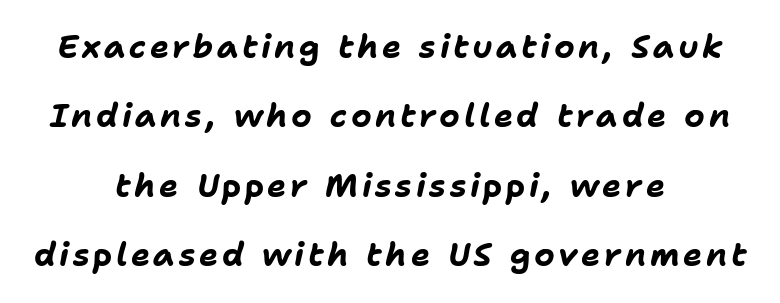
Q: Is the text bold? A: Yes.
Q: Is the text italic (slanted)? A: Yes, it leans right by about 11 degrees.
Q: Is the text underlined? A: No.
Q: How is the paragraph aligned? A: Centered.
Q: Is the spacing between lines tight, normal or loose? A: Loose.
Q: Width (condensed, normal, or wide)? A: Normal.
Q: Stroke contrast? A: Low.
Q: x-height? A: Medium.
Q: Monospaced? A: No.
